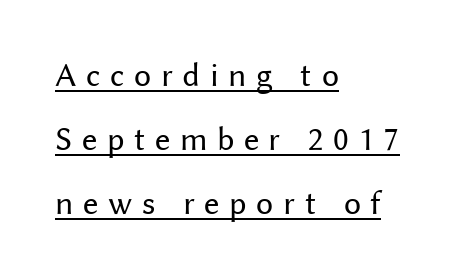
Q: Is the text bold? A: No.
Q: Is the text italic (slanted)? A: No, it is upright.
Q: Is the typeface a serif or a sans-serif typeface? A: Sans-serif.
Q: Is the text underlined? A: Yes.
Q: How is the paragraph aligned? A: Left-aligned.
Q: Is the spacing between letters normal or unusually wide? A: Unusually wide.
Q: Width (condensed, normal, or wide)? A: Normal.
Q: Stroke contrast? A: Medium.
Q: x-height? A: Medium.
Q: Monospaced? A: No.
